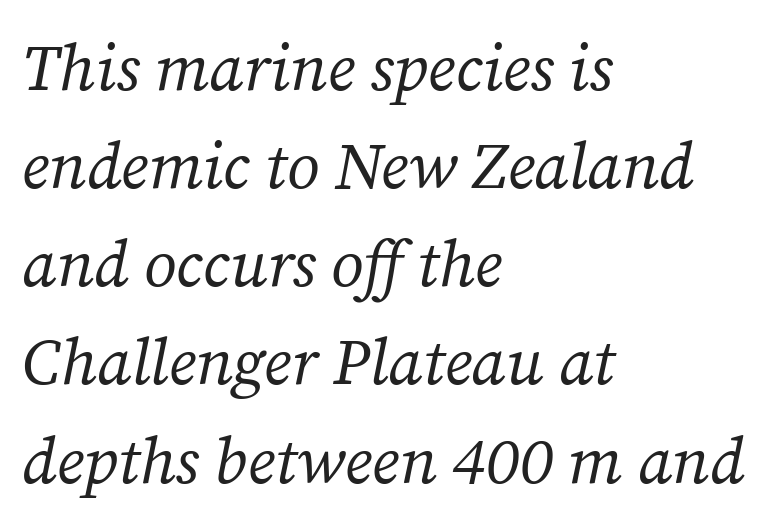
Horizontal bands of white between lines are of average thickness. Does the type have serifs? Yes, each stem ends in a small foot. Quick note: italic. Note the varied advance widths — an 'i' is clearly narrower than an 'm'.
